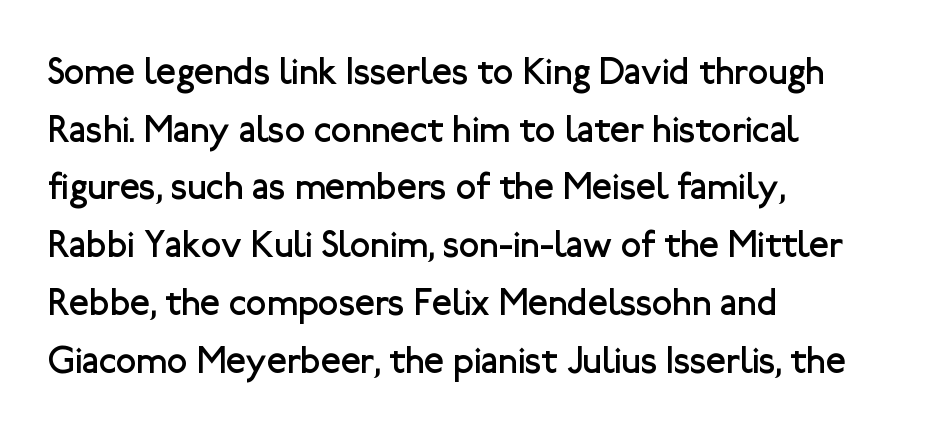
The image shows 37 px regular-weight sans-serif type, upright; set left-aligned, normal line spacing (1.56x), normal letter spacing, not underlined; low stroke contrast and a medium x-height.
